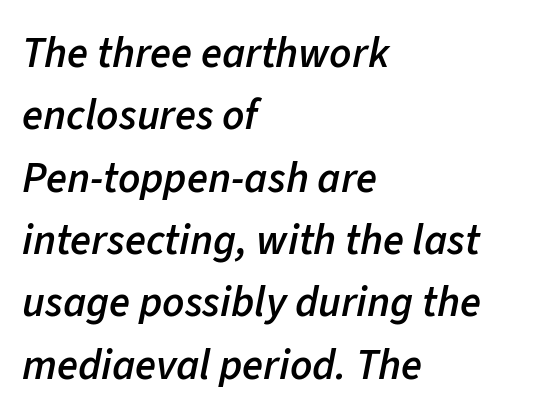
The image shows 43 px semibold type, italic (leaning right); set left-aligned, normal line spacing (1.45x), normal letter spacing, not underlined; low stroke contrast and a medium x-height.
